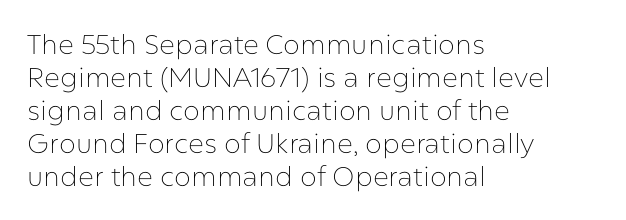
{"italic": "no", "bold": "no", "underline": "no", "align": "left", "line_spacing_ratio": 1.22, "letter_spacing": "normal", "letter_spacing_em": 0.0, "glyph_px": 27}
